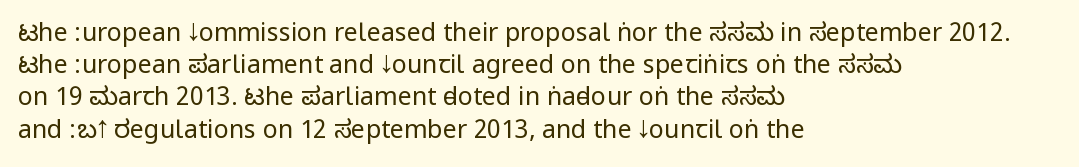
These lines keep a tight, regular rhythm from letter to letter. This sample is left-justified, so line endings fall wherever the words run out. The space between consecutive lines is moderate. Do the letters lean? They stand straight. The passage shown is not underscored anywhere. Stems and bowls with no extra thickness — not bold.
